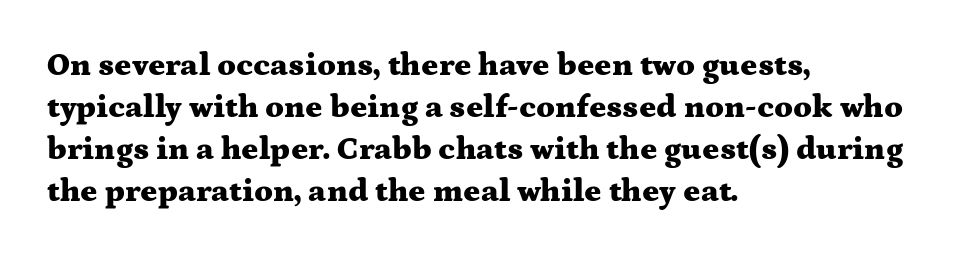
The passage shown is typed in a proportional face where columns would drift. The space directly below the letters is spotless. Letter spacing: default. Horizontal alignment here is leftward, the default for most running prose.
